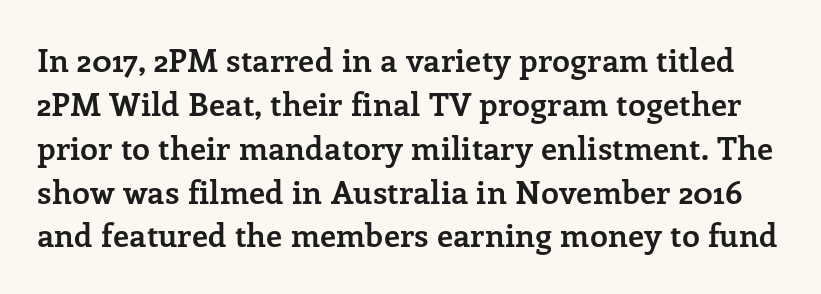
Q: Is the text bold? A: Yes.
Q: Is the text italic (slanted)? A: No, it is upright.
Q: Is the typeface a serif or a sans-serif typeface? A: Serif.
Q: Is the text underlined? A: No.
Q: Is the spacing between letters normal or unusually wide? A: Normal.
Q: Is the spacing between lines tight, normal or loose? A: Normal.
Q: Width (condensed, normal, or wide)? A: Normal.
Q: Stroke contrast? A: Low.
Q: x-height? A: Medium.
Q: Monospaced? A: No.
